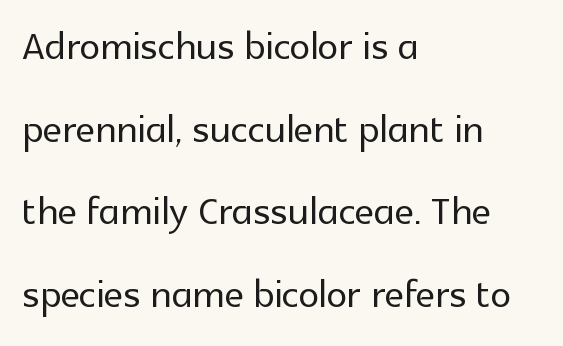
{"serif": "no", "italic": "no", "width": "normal", "x_height": "medium", "monospaced": "no", "underline": "no", "align": "left", "line_spacing": "normal", "line_spacing_ratio": 1.59, "letter_spacing": "normal", "letter_spacing_em": 0.0, "glyph_px": 52}
